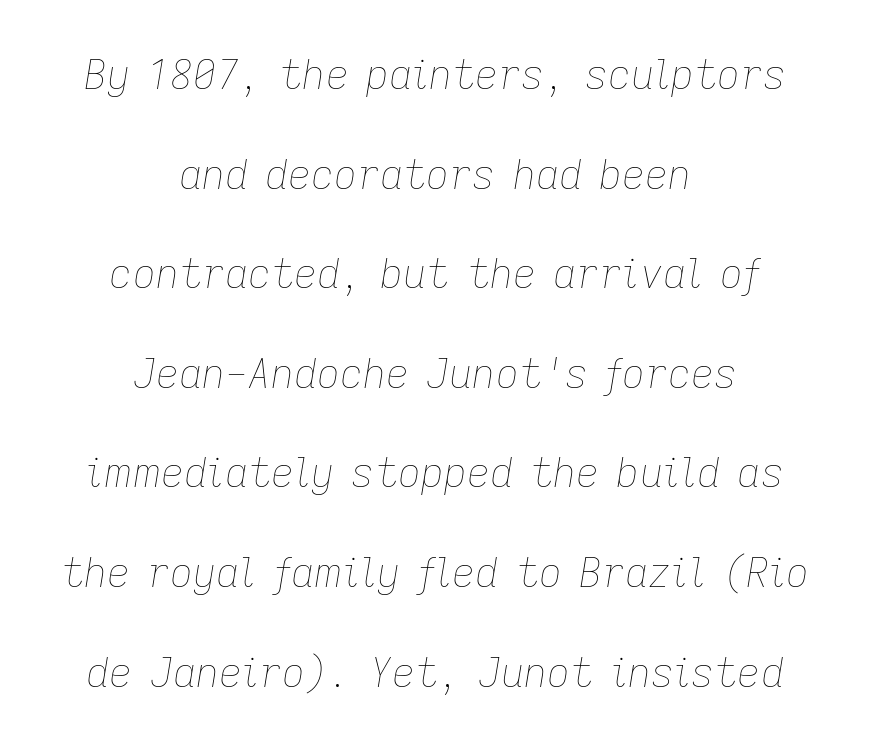
{"italic": "yes", "lean": "right", "slant_degrees": 9, "bold": "no", "weight": "thin", "width": "normal", "stroke_contrast": "low", "x_height": "medium", "monospaced": "no", "underline": "no", "align": "center", "line_spacing": "loose", "line_spacing_ratio": 2.49, "letter_spacing": "normal", "letter_spacing_em": 0.0, "glyph_px": 40}
